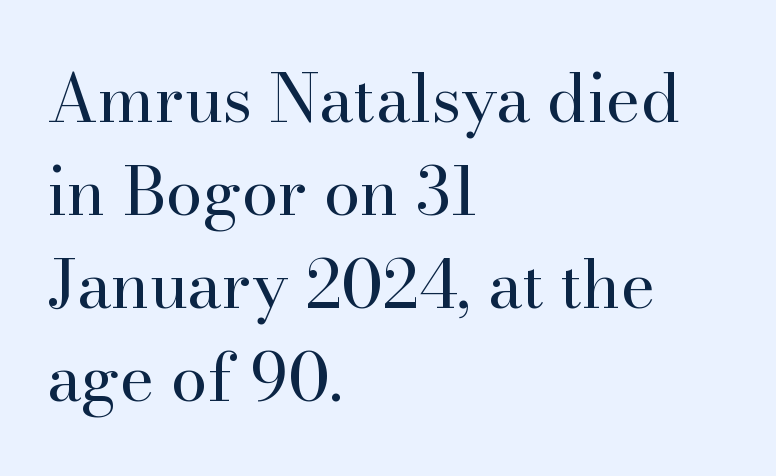
Inter-character spacing is left at the font's built-in metrics. The rendering anchors every line to the left-hand side. Ordinary non-slanted type is in use. Spacing verdict: proportional, widths tailored to each character. These glyphs show unthickened strokes, regular width or finer. Does the type have serifs? Yes, each stem ends in a small foot.
